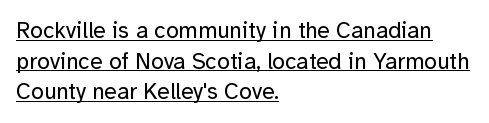
The image shows 23 px text type, upright; set left-aligned, normal line spacing (1.33x), normal letter spacing, underlined.
